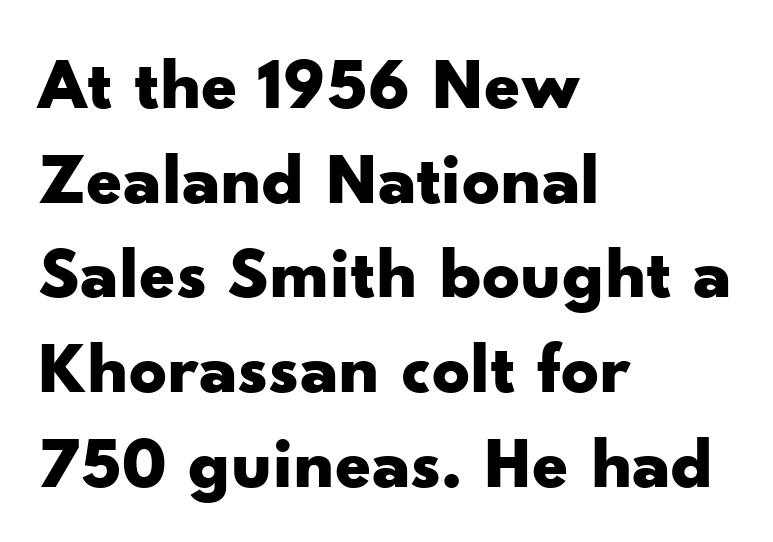
{"serif": "no", "italic": "no", "bold": "yes", "weight": "bold", "width": "wide", "stroke_contrast": "low", "x_height": "small", "monospaced": "no", "underline": "no", "align": "left", "line_spacing": "normal", "line_spacing_ratio": 1.28, "letter_spacing": "normal", "letter_spacing_em": 0.0, "glyph_px": 74}
